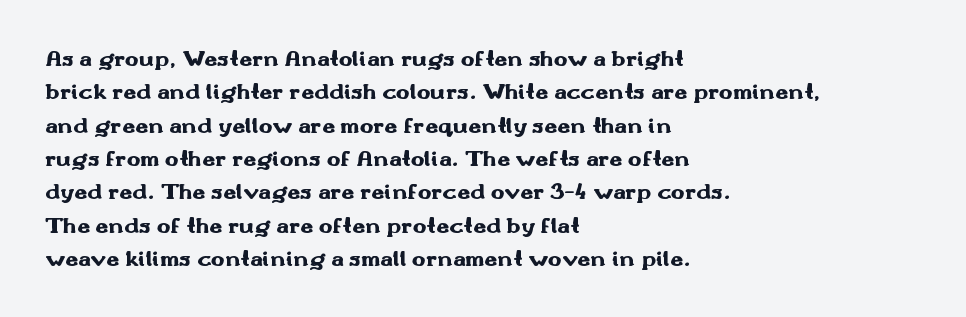
The image shows 23 px bold type, upright; set left-aligned, normal line spacing (1.45x), normal letter spacing, not underlined.
